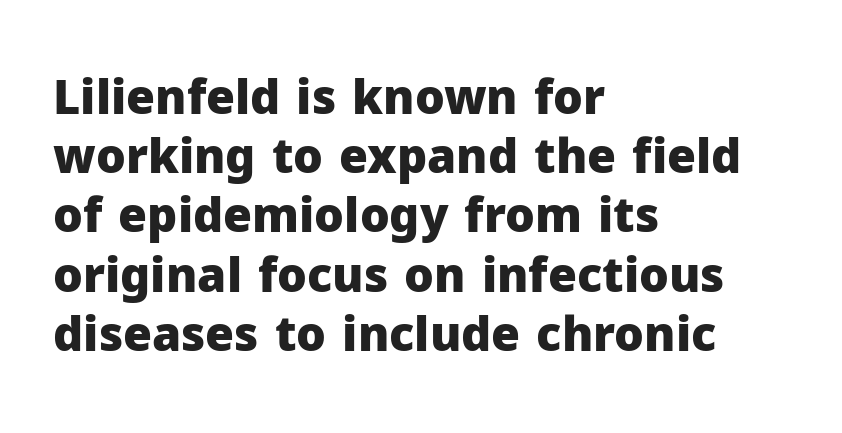
{"serif": "no", "italic": "no", "bold": "yes", "weight": "heavy", "width": "normal", "stroke_contrast": "low", "x_height": "medium", "monospaced": "no", "underline": "no", "align": "left", "line_spacing": "normal", "line_spacing_ratio": 1.26, "letter_spacing": "normal", "letter_spacing_em": 0.0, "glyph_px": 47}
